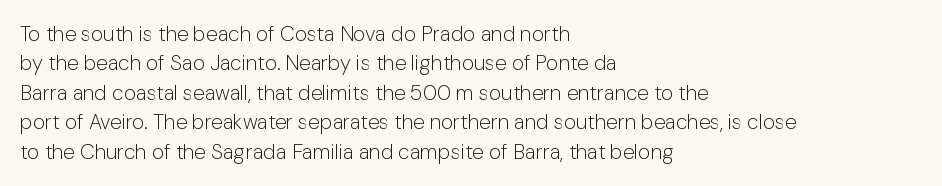
A clean baseline with only descenders dipping below it. If you drew a line through each stem, it would be perfectly vertical. Honestly, the row spacing looks completely unremarkable. Is this a heavy cut? Hardly; it is regular or lighter.
